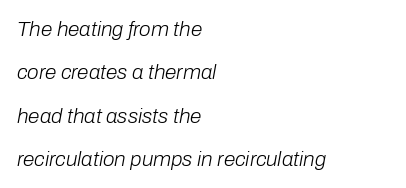
Q: Is the text bold? A: No.
Q: Is the text italic (slanted)? A: Yes, it leans right by about 10 degrees.
Q: Is the text underlined? A: No.
Q: How is the paragraph aligned? A: Left-aligned.
Q: Is the spacing between letters normal or unusually wide? A: Normal.
Q: Is the spacing between lines tight, normal or loose? A: Loose.
